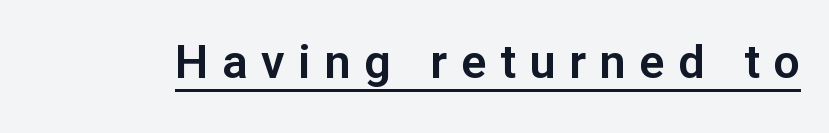
The image shows 47 px sans-serif type, upright; set unusually wide letter spacing (+0.29 em), underlined; low stroke contrast and a medium x-height.
